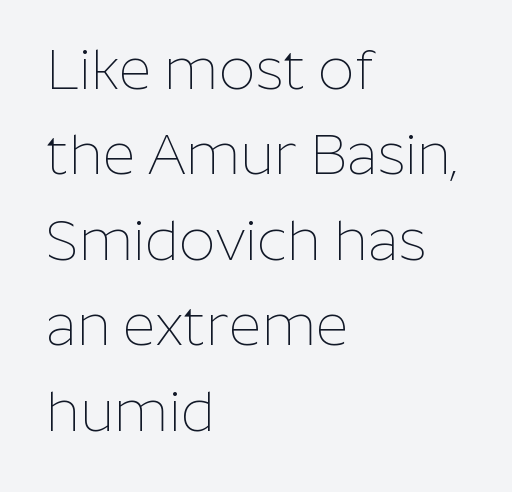
{"serif": "no", "italic": "no", "bold": "no", "weight": "thin", "width": "normal", "stroke_contrast": "low", "x_height": "medium", "monospaced": "no", "underline": "no", "align": "left", "line_spacing": "normal", "line_spacing_ratio": 1.5, "letter_spacing": "normal", "letter_spacing_em": 0.0, "glyph_px": 57}
